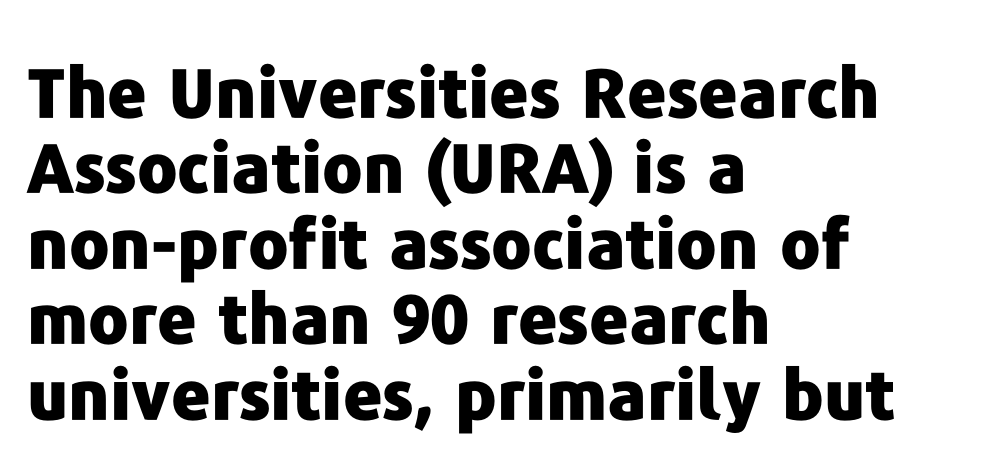
Left-aligned paragraph, ragged on the right. Think of a printed novel: that variable character pitch is what you see here. Students, note that the glyphs here touch the page at normal intervals. Does the type have serifs? No, each stem ends abruptly. Vertical strokes here are truly vertical.
